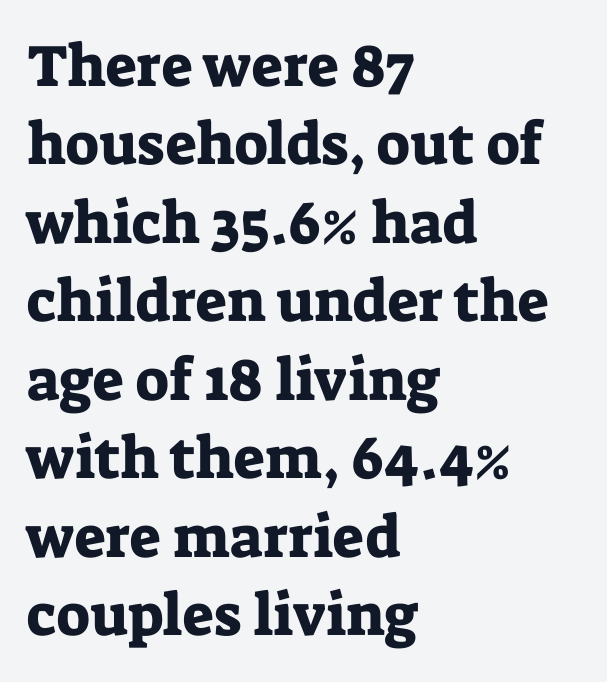
I'd call this a serif setting — the letters wear small feet. Anything drawn beneath the words? Only blank space. Varying glyph widths throughout — classic text-font behaviour. A student would call this left alignment; a typographer would say flush left, rag right. Honestly, the row spacing looks completely unremarkable.
